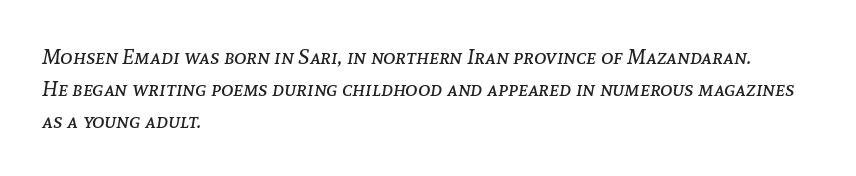
The weight would be labelled regular, book, light, or lighter still. The words here are not underlined. The lines are quadded left. Designer's note — italics engaged. The face used here is rendered with its standard letterfit.
